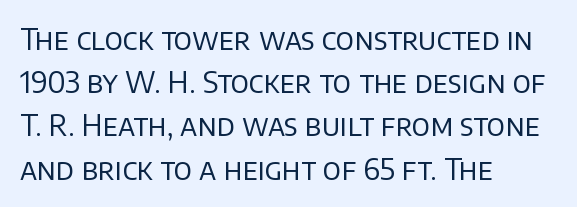
{"serif": "no", "italic": "no", "bold": "no", "weight": "regular", "width": "normal", "stroke_contrast": "low", "x_height": "large", "monospaced": "no", "underline": "no", "align": "left", "line_spacing": "normal", "line_spacing_ratio": 1.49, "letter_spacing": "normal", "letter_spacing_em": 0.0, "glyph_px": 29}
